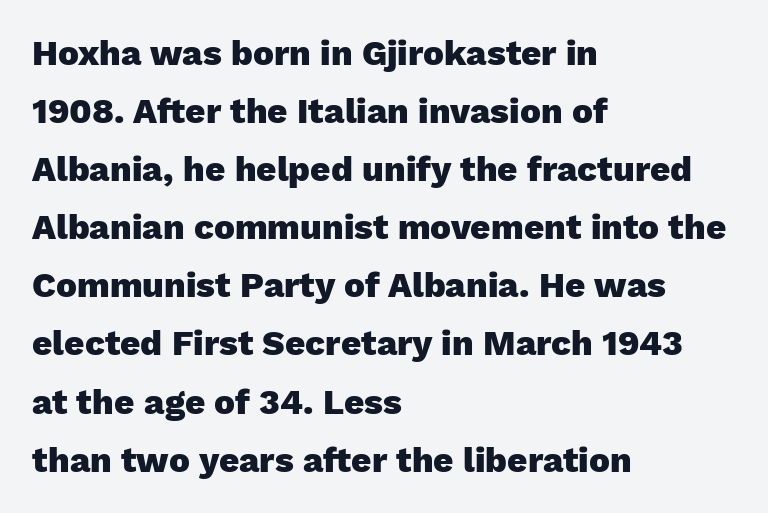
Q: Is the text bold? A: Yes.
Q: Is the text italic (slanted)? A: No, it is upright.
Q: Is the typeface a serif or a sans-serif typeface? A: Sans-serif.
Q: Is the text underlined? A: No.
Q: How is the paragraph aligned? A: Left-aligned.
Q: Is the spacing between letters normal or unusually wide? A: Normal.
Q: Is the spacing between lines tight, normal or loose? A: Normal.
Q: Width (condensed, normal, or wide)? A: Normal.
Q: Stroke contrast? A: Low.
Q: x-height? A: Medium.
Q: Monospaced? A: No.
